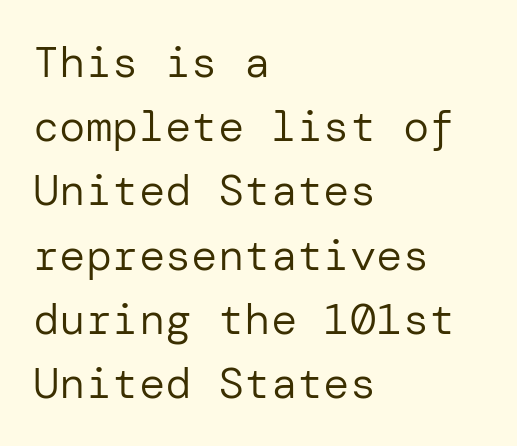
Q: Is the text bold? A: No.
Q: Is the text italic (slanted)? A: No, it is upright.
Q: Is the typeface a serif or a sans-serif typeface? A: Sans-serif.
Q: Is the text underlined? A: No.
Q: How is the paragraph aligned? A: Left-aligned.
Q: Is the spacing between letters normal or unusually wide? A: Normal.
Q: Is the spacing between lines tight, normal or loose? A: Normal.
Q: Width (condensed, normal, or wide)? A: Normal.
Q: Stroke contrast? A: Low.
Q: x-height? A: Medium.
